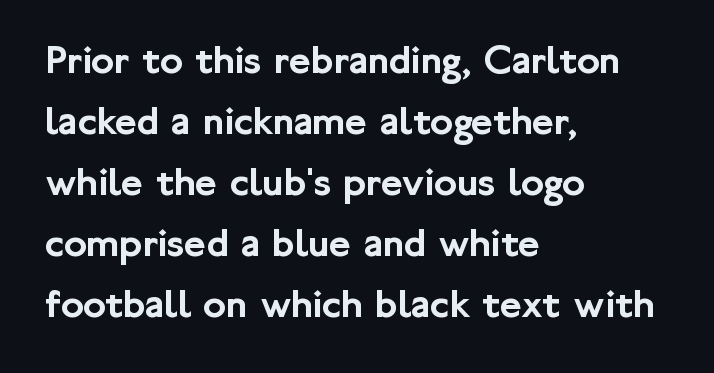
{"serif": "no", "italic": "no", "width": "normal", "stroke_contrast": "low", "x_height": "medium", "monospaced": "no", "underline": "no", "align": "left", "line_spacing": "normal", "line_spacing_ratio": 1.45, "letter_spacing": "normal", "letter_spacing_em": 0.0, "glyph_px": 42}
